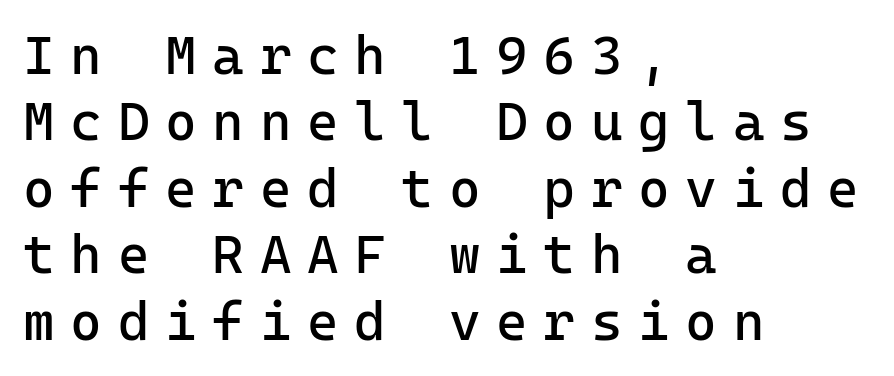
The image shows 54 px regular-weight sans-serif type, upright; set left-aligned, line spacing 1.23x, unusually wide letter spacing (+0.29 em), not underlined; low stroke contrast and a medium x-height.
